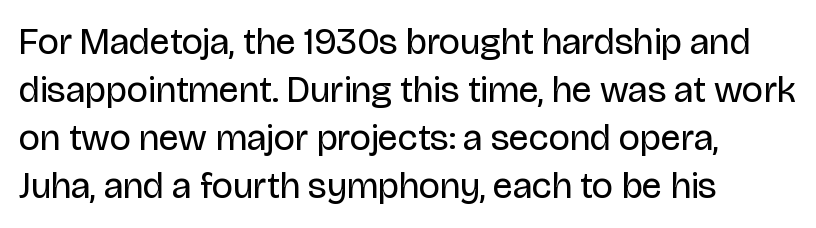
Q: Is the text bold? A: No.
Q: Is the text italic (slanted)? A: No, it is upright.
Q: Is the typeface a serif or a sans-serif typeface? A: Sans-serif.
Q: Is the text underlined? A: No.
Q: How is the paragraph aligned? A: Left-aligned.
Q: Is the spacing between letters normal or unusually wide? A: Normal.
Q: Is the spacing between lines tight, normal or loose? A: Normal.
Q: Width (condensed, normal, or wide)? A: Normal.
Q: Stroke contrast? A: Low.
Q: x-height? A: Large.
Q: Monospaced? A: No.
